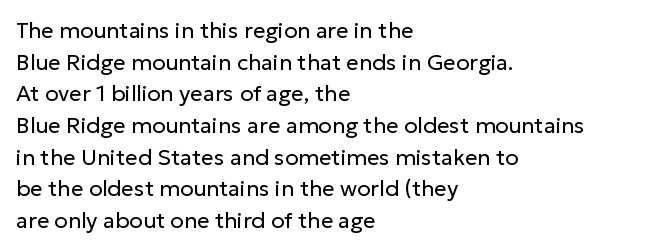
Q: Is the text bold? A: No.
Q: Is the text italic (slanted)? A: No, it is upright.
Q: Is the text underlined? A: No.
Q: How is the paragraph aligned? A: Left-aligned.
Q: Is the spacing between letters normal or unusually wide? A: Normal.
Q: Is the spacing between lines tight, normal or loose? A: Normal.
